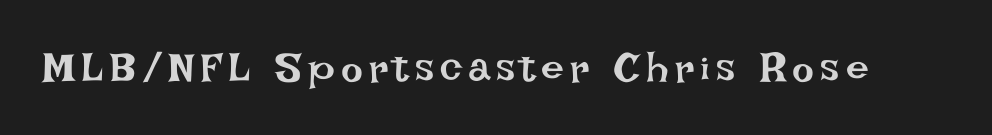
The image shows 41 px regular-weight type, upright; set not underlined; low stroke contrast and a large x-height.
